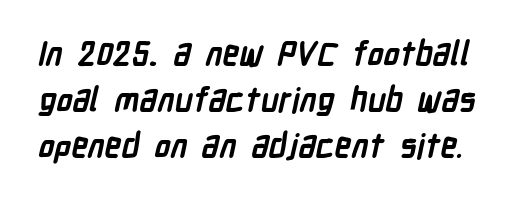
Q: Is the text bold? A: Yes.
Q: Is the typeface a serif or a sans-serif typeface? A: Sans-serif.
Q: Is the text underlined? A: No.
Q: Is the spacing between letters normal or unusually wide? A: Normal.
Q: Is the spacing between lines tight, normal or loose? A: Normal.
Q: Width (condensed, normal, or wide)? A: Condensed.
Q: Stroke contrast? A: Low.
Q: x-height? A: Medium.
Q: Monospaced? A: No.
